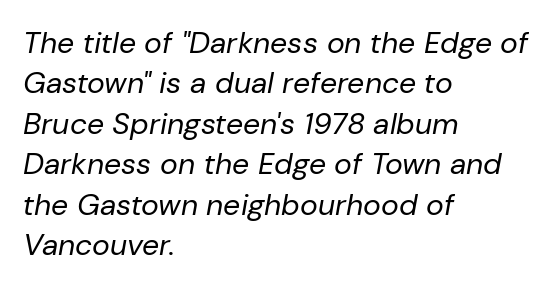
Q: Is the text bold? A: No.
Q: Is the text italic (slanted)? A: Yes, it leans right by about 10 degrees.
Q: Is the text underlined? A: No.
Q: How is the paragraph aligned? A: Left-aligned.
Q: Is the spacing between letters normal or unusually wide? A: Normal.
Q: Is the spacing between lines tight, normal or loose? A: Normal.
Q: Width (condensed, normal, or wide)? A: Normal.
Q: Stroke contrast? A: Low.
Q: x-height? A: Medium.
Q: Monospaced? A: No.
